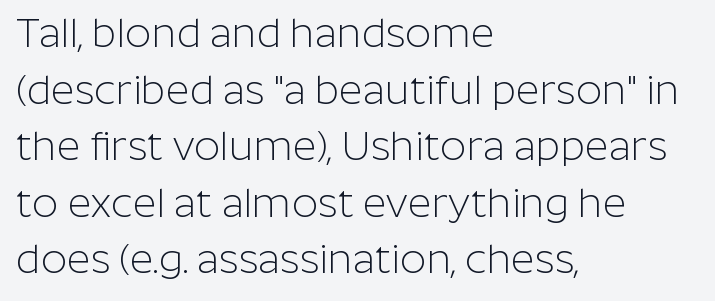
{"serif": "no", "italic": "no", "bold": "no", "weight": "light", "width": "normal", "stroke_contrast": "low", "x_height": "medium", "monospaced": "no", "underline": "no", "align": "left", "line_spacing": "normal", "line_spacing_ratio": 1.38, "letter_spacing": "normal", "letter_spacing_em": 0.0, "glyph_px": 41}
